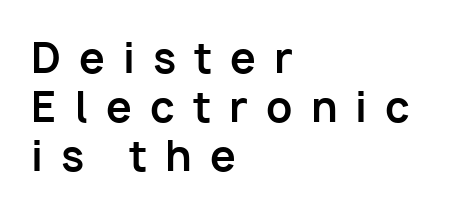
The image shows 41 px bold sans-serif type, upright; set left-aligned, line spacing 1.19x, unusually wide letter spacing (+0.44 em), not underlined; low stroke contrast and a medium x-height.
